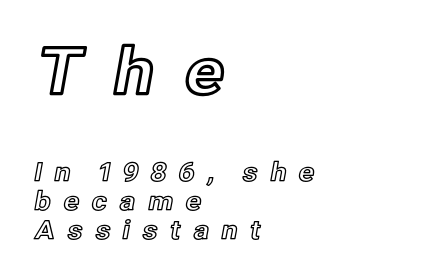
Q: Is the text italic (slanted)? A: Yes.
Q: Is the text underlined? A: No.
Q: How is the paragraph aligned? A: Left-aligned.
Q: Is the spacing between letters normal or unusually wide? A: Unusually wide.
Q: Is the spacing between lines tight, normal or loose? A: Tight.
Q: Which block of text is set in a larger size, the first (top) or the second (bottom)? A: The first (top) one.
Q: Width (condensed, normal, or wide)? A: Normal.
Q: x-height? A: Medium.
Q: Monospaced? A: No.
